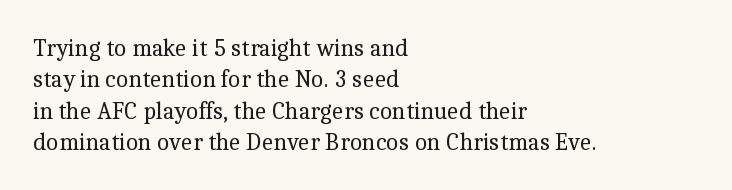
Q: Is the text bold? A: No.
Q: Is the text italic (slanted)? A: No, it is upright.
Q: Is the text underlined? A: No.
Q: How is the paragraph aligned? A: Left-aligned.
Q: Is the spacing between letters normal or unusually wide? A: Normal.
Q: Is the spacing between lines tight, normal or loose? A: Normal.
